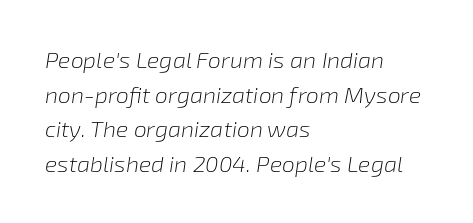
{"italic": "yes", "lean": "right", "slant_degrees": 8, "bold": "no", "underline": "no", "align": "left", "line_spacing": "normal", "line_spacing_ratio": 1.51, "letter_spacing": "normal", "letter_spacing_em": 0.0, "glyph_px": 23}
